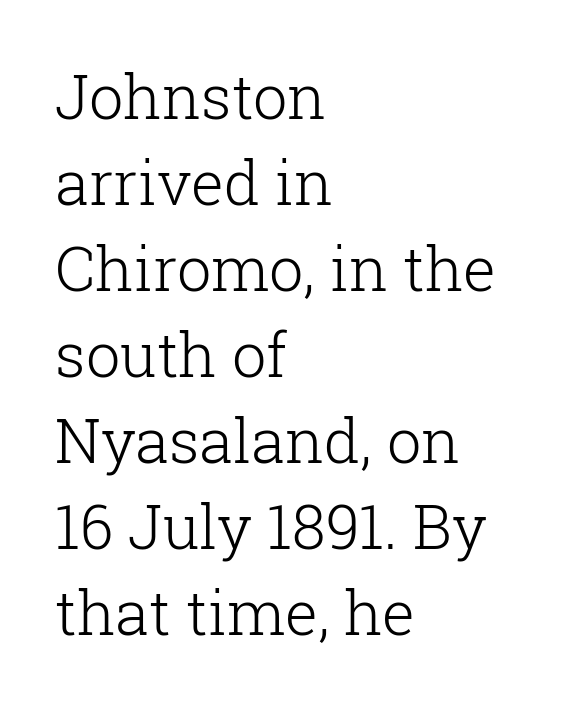
Q: Is the text bold? A: No.
Q: Is the text italic (slanted)? A: No, it is upright.
Q: Is the typeface a serif or a sans-serif typeface? A: Serif.
Q: Is the text underlined? A: No.
Q: How is the paragraph aligned? A: Left-aligned.
Q: Is the spacing between letters normal or unusually wide? A: Normal.
Q: Is the spacing between lines tight, normal or loose? A: Normal.
Q: Width (condensed, normal, or wide)? A: Normal.
Q: Stroke contrast? A: Low.
Q: x-height? A: Medium.
Q: Monospaced? A: No.
